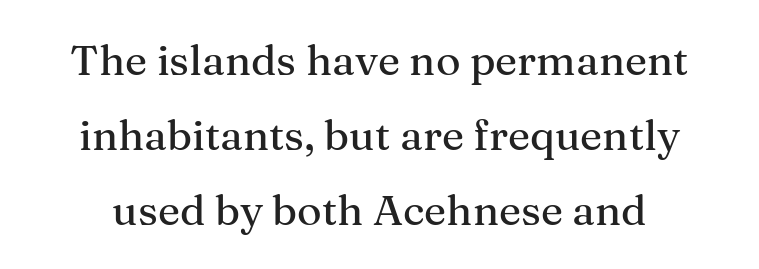
{"serif": "yes", "italic": "no", "width": "normal", "stroke_contrast": "medium", "x_height": "medium", "monospaced": "no", "underline": "no", "line_spacing_ratio": 1.78, "letter_spacing": "normal", "letter_spacing_em": 0.0, "glyph_px": 42}
